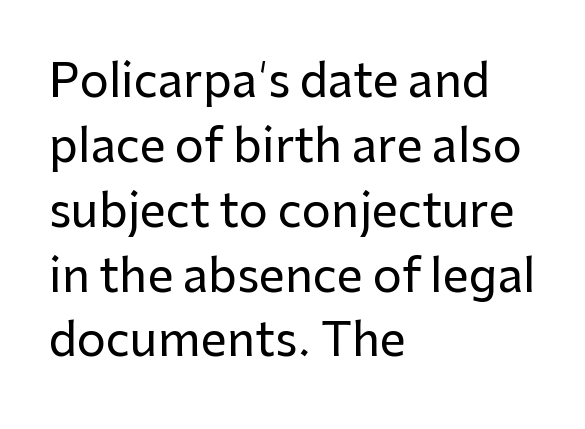
The image shows 46 px sans-serif type, upright; set left-aligned, normal line spacing (1.41x), normal letter spacing, not underlined; low stroke contrast and a medium x-height.
